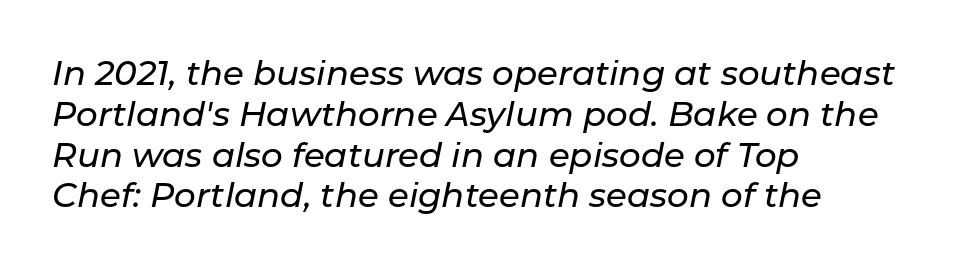
{"italic": "yes", "lean": "right", "slant_degrees": 11, "width": "normal", "stroke_contrast": "low", "x_height": "medium", "monospaced": "no", "underline": "no", "align": "left", "line_spacing_ratio": 1.2, "letter_spacing": "normal", "letter_spacing_em": 0.0, "glyph_px": 34}
